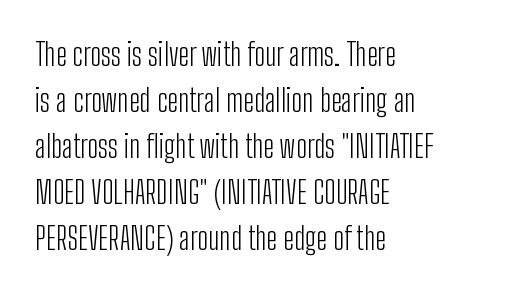
The image shows 31 px light, condensed sans-serif type, upright; set left-aligned, normal line spacing (1.48x), normal letter spacing, not underlined; low stroke contrast and a medium x-height.
